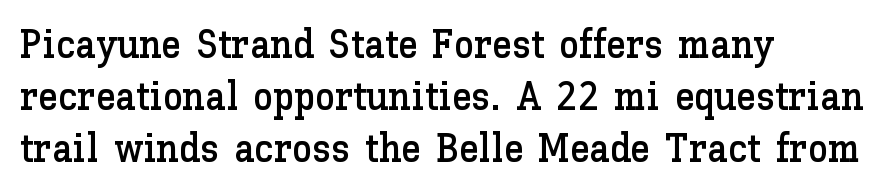
A student would call this left alignment; a typographer would say flush left, rag right. Successive baselines arrive at the customary interval. Characters remain perfectly vertical along every line. Varying glyph widths throughout — classic text-font behaviour.
